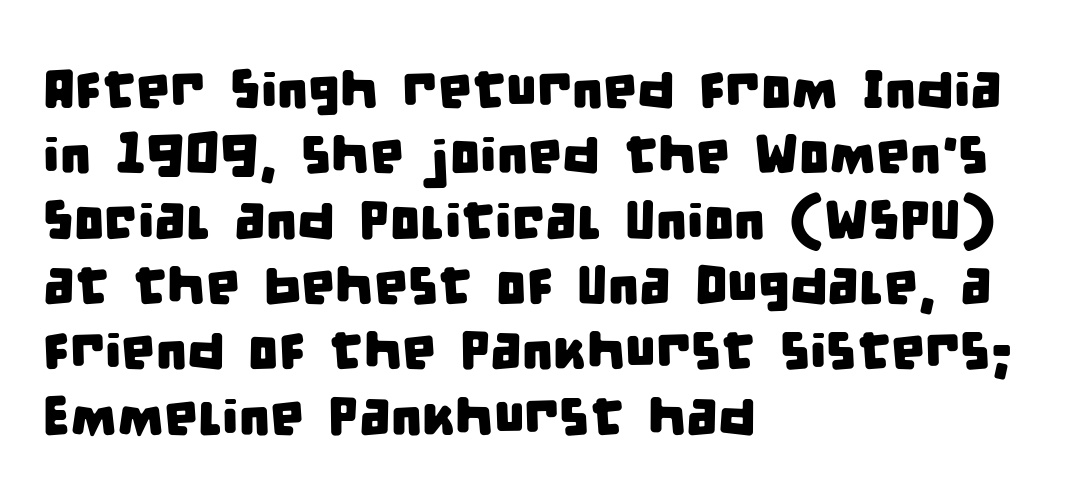
{"serif": "no", "width": "condensed", "stroke_contrast": "low", "x_height": "large", "monospaced": "no", "underline": "no", "align": "left", "line_spacing_ratio": 1.21, "letter_spacing": "normal", "letter_spacing_em": 0.0, "glyph_px": 54}
